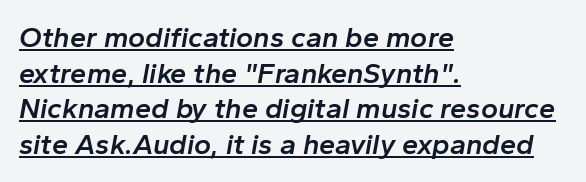
{"italic": "yes", "lean": "right", "slant_degrees": 10, "bold": "semi", "weight": "semibold", "width": "normal", "stroke_contrast": "low", "x_height": "medium", "monospaced": "no", "underline": "yes", "align": "left", "line_spacing_ratio": 1.23, "letter_spacing": "normal", "letter_spacing_em": 0.0, "glyph_px": 29}
